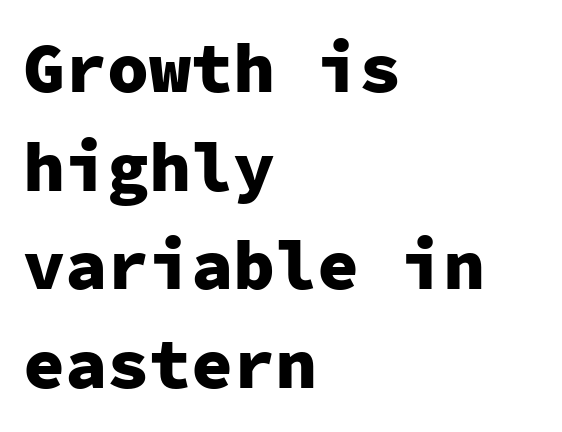
{"serif": "no", "italic": "no", "bold": "yes", "weight": "heavy", "width": "normal", "stroke_contrast": "low", "x_height": "medium", "monospaced": "yes", "underline": "no", "align": "left", "line_spacing": "normal", "line_spacing_ratio": 1.41, "letter_spacing": "normal", "letter_spacing_em": 0.0, "glyph_px": 70}
